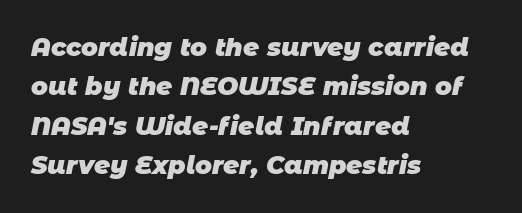
The image shows 25 px bold type; set left-aligned, normal line spacing (1.58x), normal letter spacing, not underlined.
